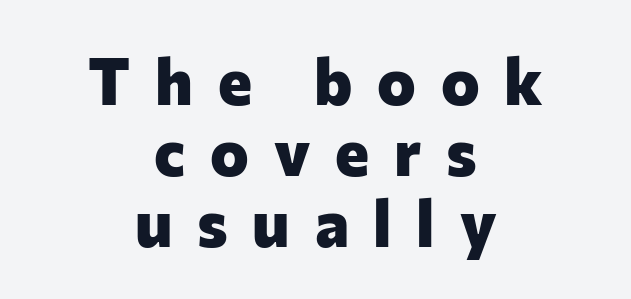
The image shows 65 px heavy sans-serif type, upright; set centered, tight line spacing (1.09x), unusually wide letter spacing (+0.38 em), not underlined; low stroke contrast and a medium x-height.
